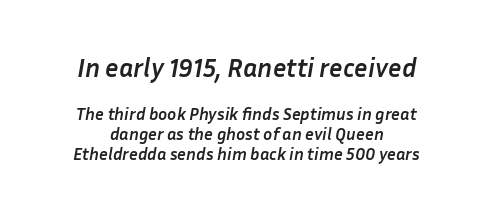
{"italic": "yes", "lean": "right", "slant_degrees": 10, "bold": "yes", "underline": "no", "line_spacing_ratio": 1.19, "letter_spacing": "normal", "letter_spacing_em": 0.0, "larger_block": "first", "size_ratio": 1.53, "glyph_px": 26}
